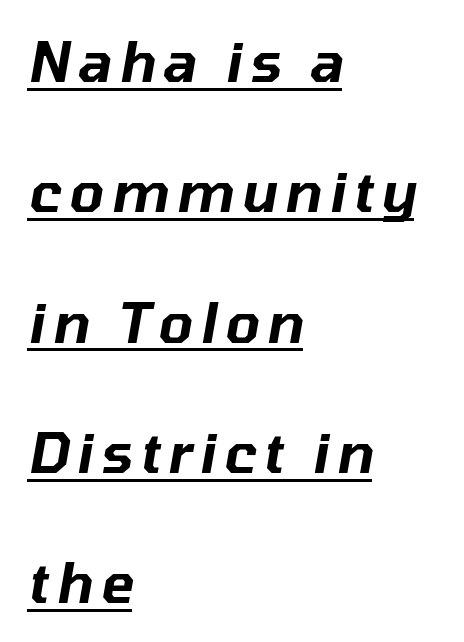
{"italic": "yes", "lean": "right", "slant_degrees": 10, "width": "normal", "stroke_contrast": "low", "x_height": "medium", "monospaced": "no", "underline": "yes", "align": "left", "line_spacing": "loose", "line_spacing_ratio": 2.37, "glyph_px": 55}
